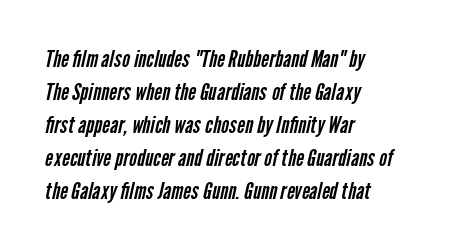
The image shows 24 px text type; set left-aligned, normal line spacing (1.38x), normal letter spacing, not underlined.
